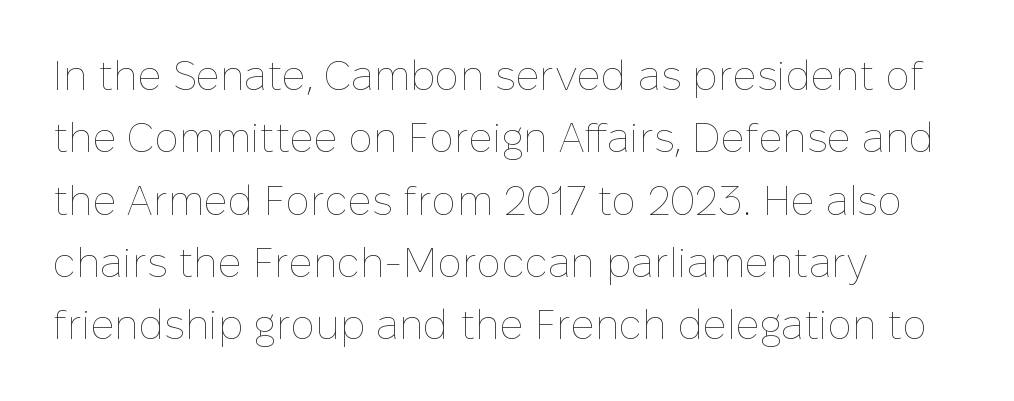
{"italic": "no", "bold": "no", "weight": "thin", "width": "normal", "stroke_contrast": "low", "x_height": "medium", "monospaced": "no", "underline": "no", "align": "left", "line_spacing": "normal", "line_spacing_ratio": 1.52, "letter_spacing": "normal", "letter_spacing_em": 0.0, "glyph_px": 41}
